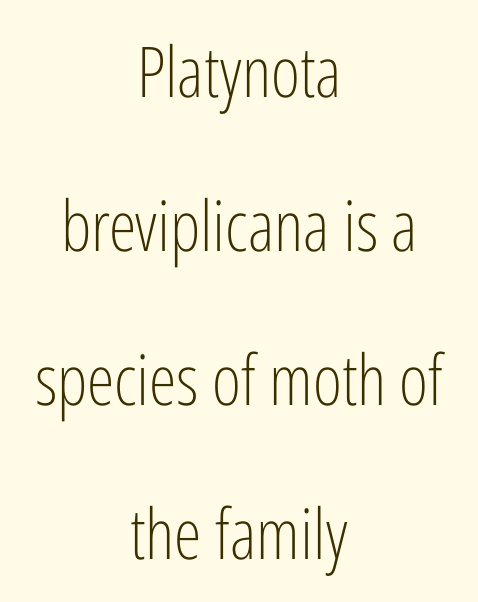
Interline gaps are noticeably wide in this sample. No feet cap the strokes, marking this as sans-serif type. The rendering uses natural spacing where letterforms have individual widths. This reads as an unemphasized weight, regular at the heaviest.
